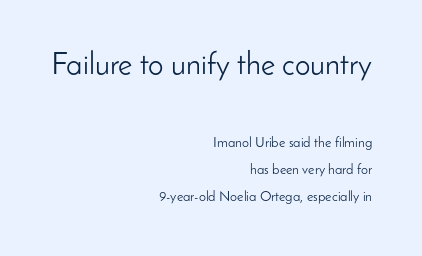
The passage shown begins with its larger block and ends with its smaller one. Typeset ragged left — the right edge is the straight one. In terms of letterspacing, this is plain default setting. Do the characters align in a grid? No, the font is proportional. The characters display no serif detailing; their extremities are plain. Just letters on the line, the space beneath them empty.
